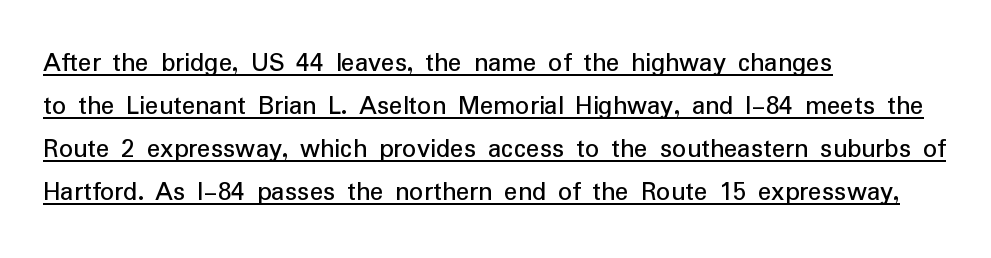
How would I describe the line gaps? Plain and ordinary. In CSS terms this would be text-align: left. I'd call this a sans setting — the letters go barefoot. Every word sits above its own underline. Varying glyph widths throughout — classic text-font behaviour.
